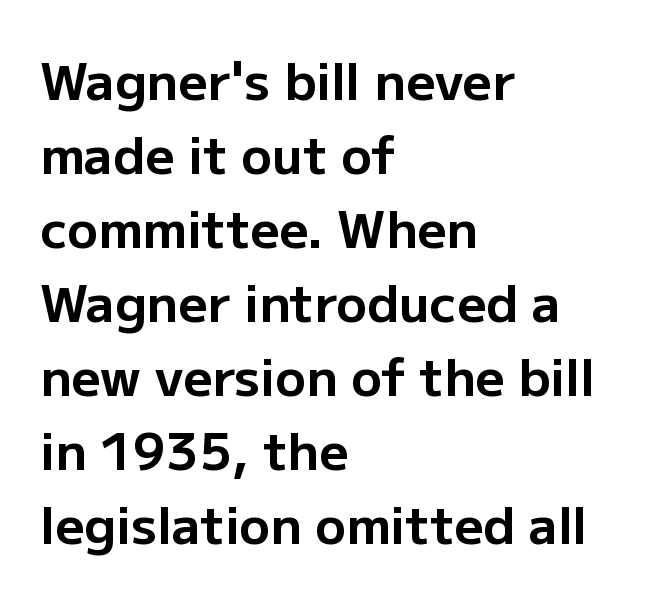
The image shows 51 px bold sans-serif type, upright; set left-aligned, normal line spacing (1.45x), normal letter spacing, not underlined; low stroke contrast and a medium x-height.
